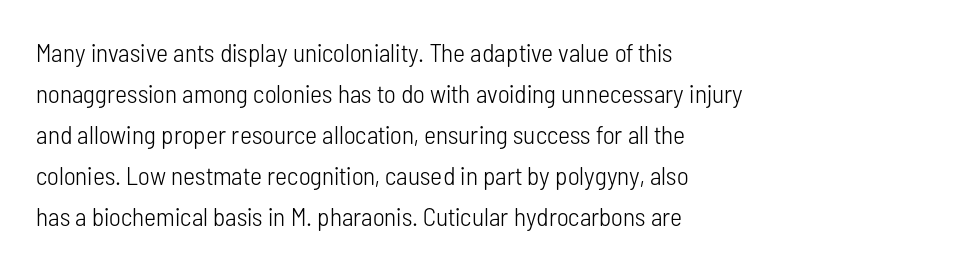
{"italic": "no", "bold": "no", "underline": "no", "align": "left", "line_spacing": "normal", "line_spacing_ratio": 1.58, "letter_spacing": "normal", "letter_spacing_em": 0.0, "glyph_px": 26}
